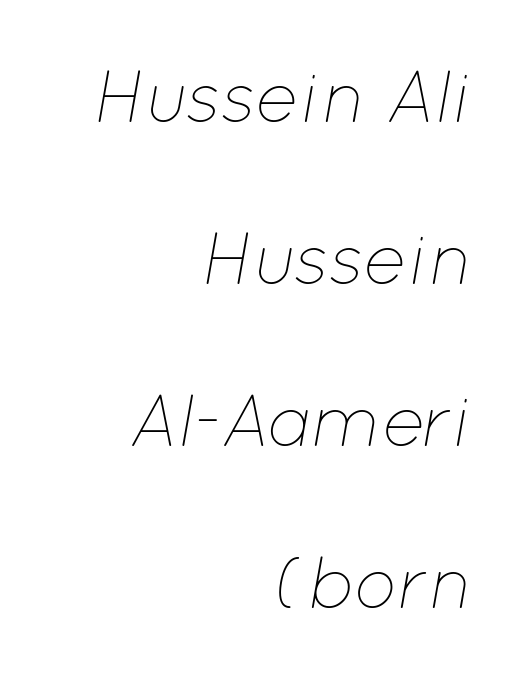
The image shows 73 px thin type, italic (leaning right); set right-aligned, loose line spacing (2.22x), normal letter spacing, not underlined; low stroke contrast and a medium x-height.
